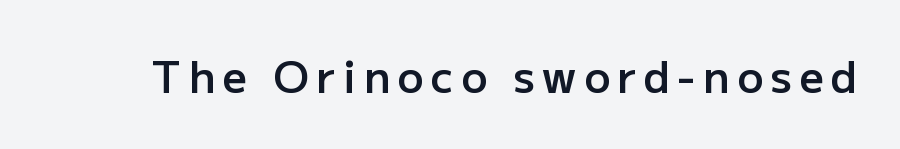
The image shows 43 px semibold sans-serif type, upright; set not underlined; low stroke contrast and a medium x-height.
